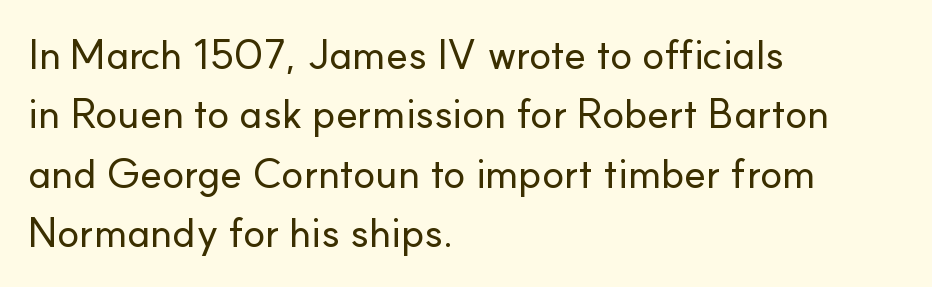
Q: Is the text italic (slanted)? A: No, it is upright.
Q: Is the typeface a serif or a sans-serif typeface? A: Sans-serif.
Q: Is the text underlined? A: No.
Q: How is the paragraph aligned? A: Left-aligned.
Q: Is the spacing between letters normal or unusually wide? A: Normal.
Q: Is the spacing between lines tight, normal or loose? A: Normal.
Q: Width (condensed, normal, or wide)? A: Normal.
Q: Stroke contrast? A: Low.
Q: x-height? A: Small.
Q: Monospaced? A: No.
